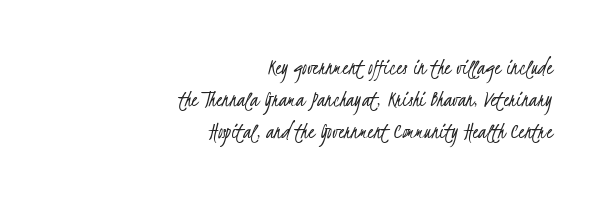
{"bold": "no", "underline": "no", "align": "right", "line_spacing": "normal", "line_spacing_ratio": 1.34, "letter_spacing": "normal", "letter_spacing_em": 0.0, "glyph_px": 24}
